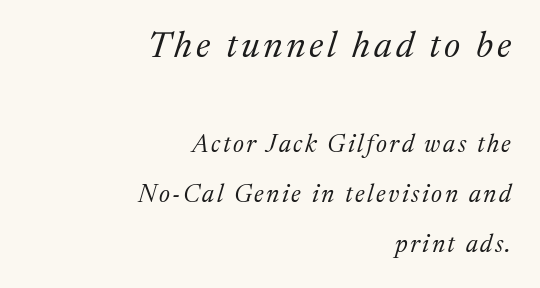
The image shows 37 px regular-weight serif type, italic (leaning right); set right-aligned, loose line spacing (2.0x), not underlined; the first (top) block is 1.48x larger; medium stroke contrast and a medium x-height.
